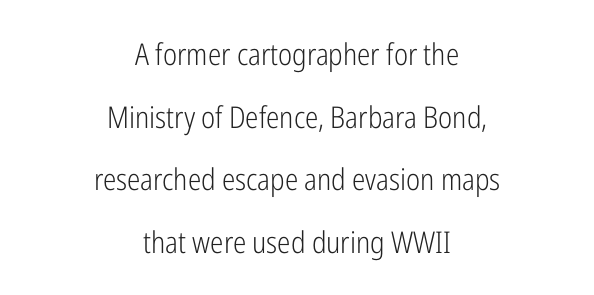
Q: Is the text bold? A: No.
Q: Is the text italic (slanted)? A: No, it is upright.
Q: Is the typeface a serif or a sans-serif typeface? A: Sans-serif.
Q: Is the text underlined? A: No.
Q: How is the paragraph aligned? A: Centered.
Q: Is the spacing between letters normal or unusually wide? A: Normal.
Q: Is the spacing between lines tight, normal or loose? A: Loose.
Q: Width (condensed, normal, or wide)? A: Condensed.
Q: Stroke contrast? A: Low.
Q: x-height? A: Medium.
Q: Monospaced? A: No.
